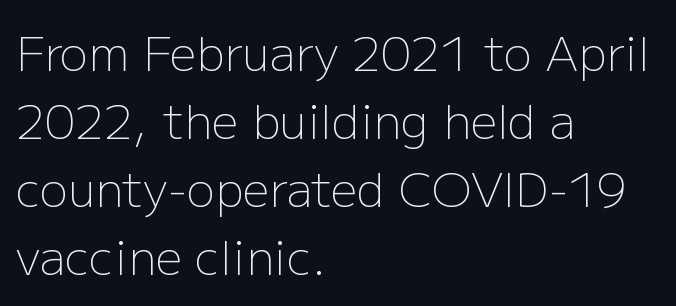
The image shows 47 px light sans-serif type, upright; set left-aligned, normal line spacing (1.45x), normal letter spacing, not underlined; low stroke contrast and a medium x-height.
